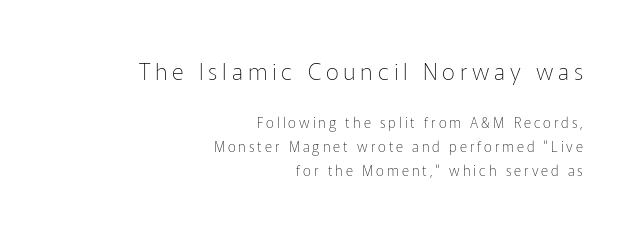
Q: Is the text bold? A: No.
Q: Is the text italic (slanted)? A: No, it is upright.
Q: Is the text underlined? A: No.
Q: How is the paragraph aligned? A: Right-aligned.
Q: Is the spacing between letters normal or unusually wide? A: Unusually wide.
Q: Which block of text is set in a larger size, the first (top) or the second (bottom)? A: The first (top) one.
